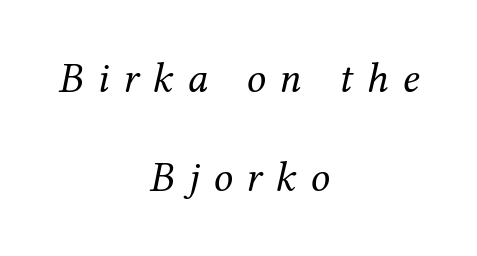
Q: Is the text bold? A: No.
Q: Is the text italic (slanted)? A: Yes, it leans right by about 12 degrees.
Q: Is the typeface a serif or a sans-serif typeface? A: Serif.
Q: Is the text underlined? A: No.
Q: How is the paragraph aligned? A: Centered.
Q: Is the spacing between letters normal or unusually wide? A: Unusually wide.
Q: Is the spacing between lines tight, normal or loose? A: Loose.
Q: Width (condensed, normal, or wide)? A: Normal.
Q: Stroke contrast? A: Medium.
Q: x-height? A: Medium.
Q: Monospaced? A: No.
